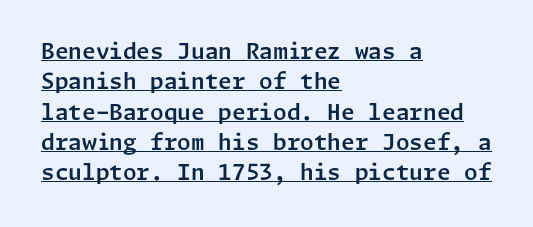
The image shows 22 px text type, upright; set left-aligned, normal line spacing (1.38x), normal letter spacing, underlined.
